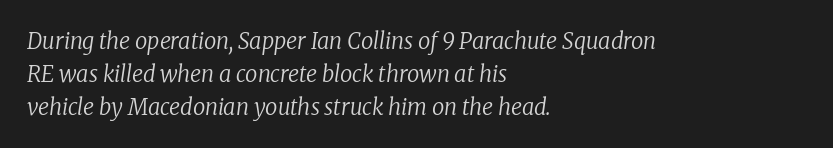
Q: Is the text bold? A: No.
Q: Is the text italic (slanted)? A: Yes, it leans right by about 8 degrees.
Q: Is the text underlined? A: No.
Q: How is the paragraph aligned? A: Left-aligned.
Q: Is the spacing between letters normal or unusually wide? A: Normal.
Q: Is the spacing between lines tight, normal or loose? A: Normal.
